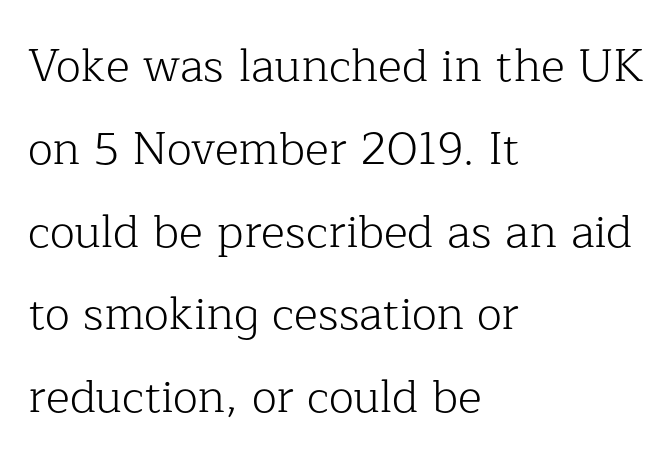
The image shows 46 px light serif type, upright; set left-aligned, line spacing 1.8x, normal letter spacing, not underlined; low stroke contrast and a medium x-height.
